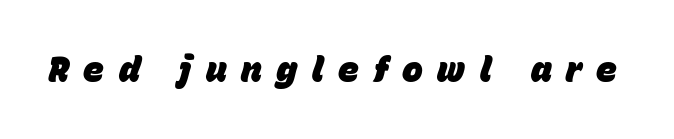
{"italic": "yes", "lean": "right", "slant_degrees": 15, "bold": "yes", "weight": "heavy", "width": "normal", "stroke_contrast": "low", "x_height": "large", "monospaced": "no", "underline": "no", "letter_spacing": "wide", "letter_spacing_em": 0.41, "glyph_px": 35}
